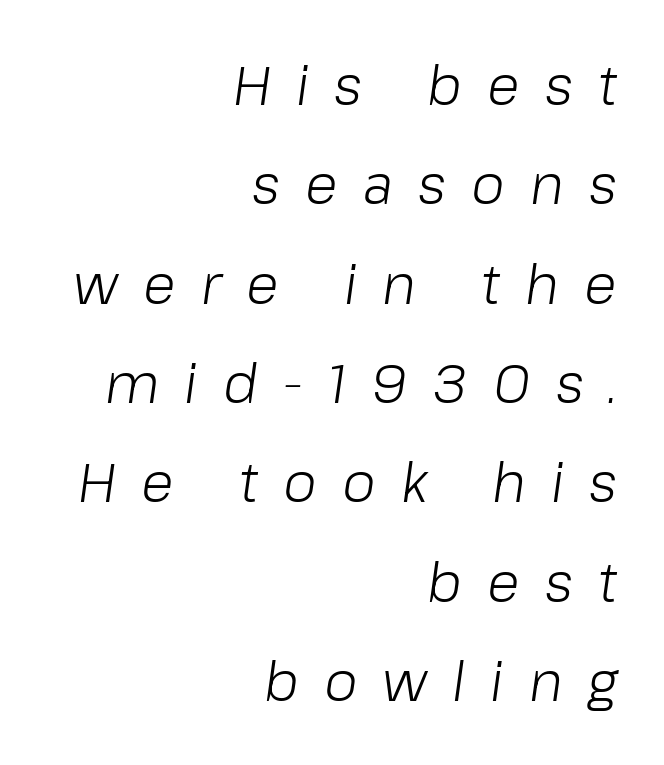
The image shows 54 px light type, italic (leaning right); set right-aligned, line spacing 1.84x, unusually wide letter spacing (+0.47 em), not underlined; low stroke contrast and a medium x-height.
